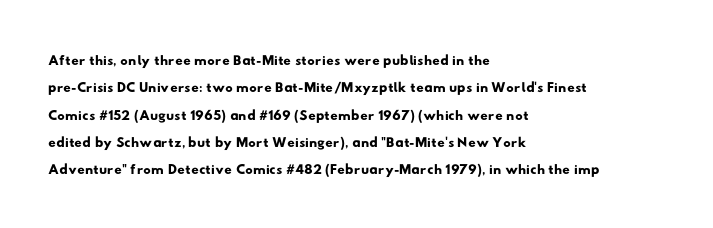
{"underline": "no", "align": "left", "line_spacing": "normal", "line_spacing_ratio": 1.3, "letter_spacing": "normal", "letter_spacing_em": 0.0, "glyph_px": 21}
